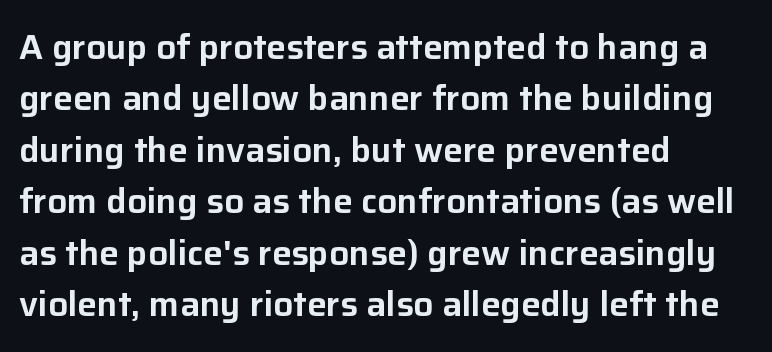
The image shows 35 px sans-serif type, upright; set left-aligned, normal line spacing (1.47x), normal letter spacing, not underlined; low stroke contrast and a medium x-height.
